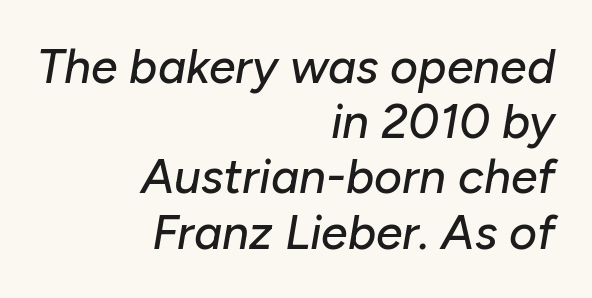
{"italic": "yes", "lean": "right", "slant_degrees": 10, "width": "normal", "stroke_contrast": "low", "x_height": "medium", "monospaced": "no", "underline": "no", "align": "right", "line_spacing": "tight", "line_spacing_ratio": 1.15, "letter_spacing": "normal", "letter_spacing_em": 0.0, "glyph_px": 48}
